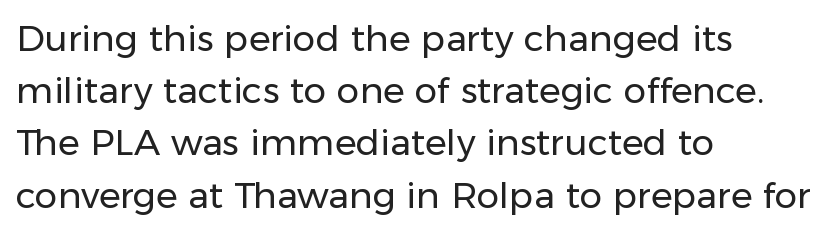
Descenders are the only things crossing below the line. A normal amount of white space separates one row of letters from the next. Ascenders rise straight up at ninety degrees. The compositor pushed each line to the left boundary. Stems here are at most as thick as an everyday book face.
